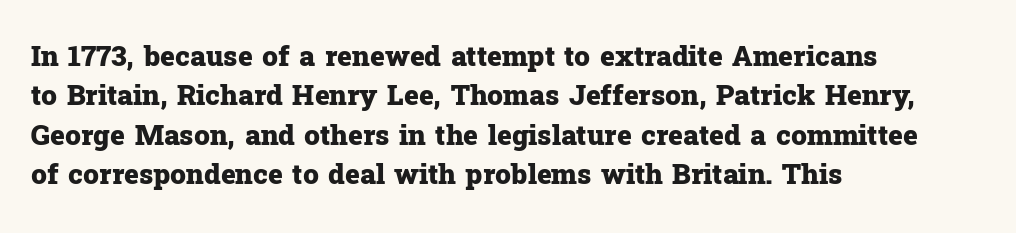
The image shows 28 px heavy serif type, upright; set left-aligned, normal line spacing (1.41x), normal letter spacing, not underlined; low stroke contrast and a medium x-height.
